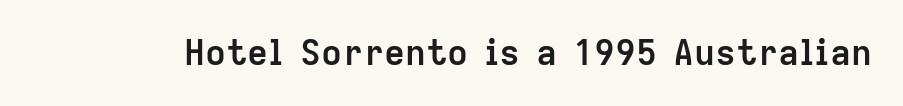
A typesetter would call this zero additional tracking. Proportional: the letters do not fall into vertical columns. Any mark beneath the type? The region is blank. Stroke thickness is high; the sample reads as a true bold. The passage shown is typeset with a sans-serif family.
